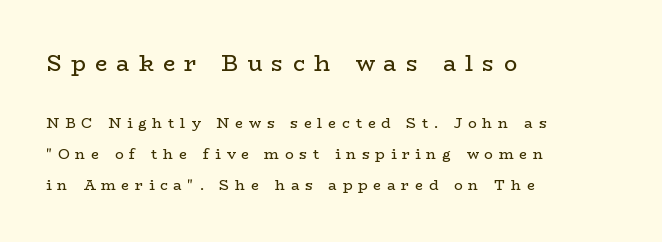
Q: Is the text bold? A: No.
Q: Is the text italic (slanted)? A: No, it is upright.
Q: Is the text underlined? A: No.
Q: How is the paragraph aligned? A: Left-aligned.
Q: Is the spacing between letters normal or unusually wide? A: Unusually wide.
Q: Is the spacing between lines tight, normal or loose? A: Loose.
Q: Which block of text is set in a larger size, the first (top) or the second (bottom)? A: The first (top) one.
